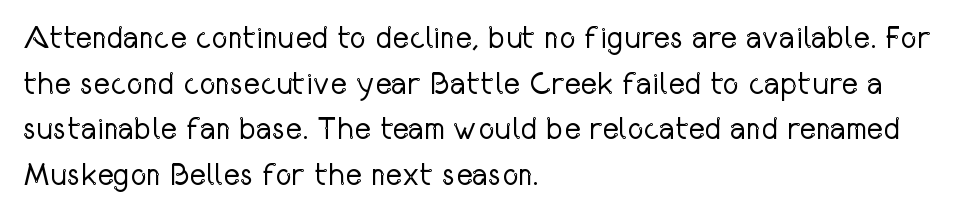
Look at the tracking — it's just the regular setting, nothing added. Honestly, the row spacing looks completely unremarkable. Ink coverage per letter is moderate at most. A typesetter would mark this as roman, not italic. Leftover space on each line is placed entirely after the last word.
